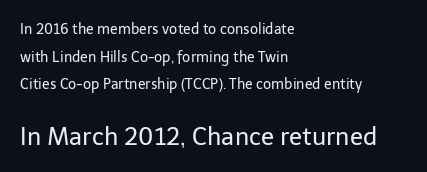
The image shows 24 px text type, upright; set left-aligned, loose line spacing (1.97x), normal letter spacing, not underlined; the second (bottom) block is 1.71x larger.
